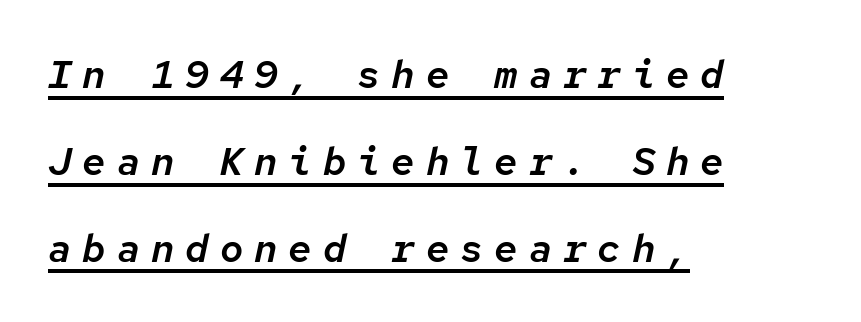
The image shows 39 px text type, italic (leaning right), monospaced; set left-aligned, loose line spacing (2.23x), unusually wide letter spacing (+0.28 em), underlined; low stroke contrast and a medium x-height.
